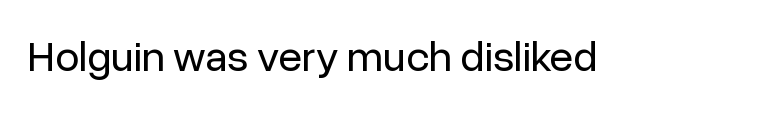
Q: Is the text bold? A: No.
Q: Is the text italic (slanted)? A: No, it is upright.
Q: Is the typeface a serif or a sans-serif typeface? A: Sans-serif.
Q: Is the text underlined? A: No.
Q: Is the spacing between letters normal or unusually wide? A: Normal.
Q: Width (condensed, normal, or wide)? A: Normal.
Q: Stroke contrast? A: Low.
Q: x-height? A: Medium.
Q: Monospaced? A: No.
